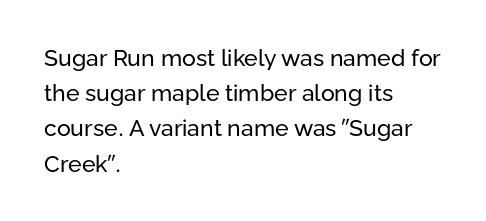
Q: Is the text bold? A: No.
Q: Is the text italic (slanted)? A: No, it is upright.
Q: Is the text underlined? A: No.
Q: How is the paragraph aligned? A: Left-aligned.
Q: Is the spacing between letters normal or unusually wide? A: Normal.
Q: Is the spacing between lines tight, normal or loose? A: Normal.
